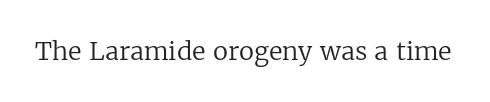
{"italic": "no", "bold": "no", "underline": "no", "letter_spacing": "normal", "letter_spacing_em": 0.0, "glyph_px": 25}
